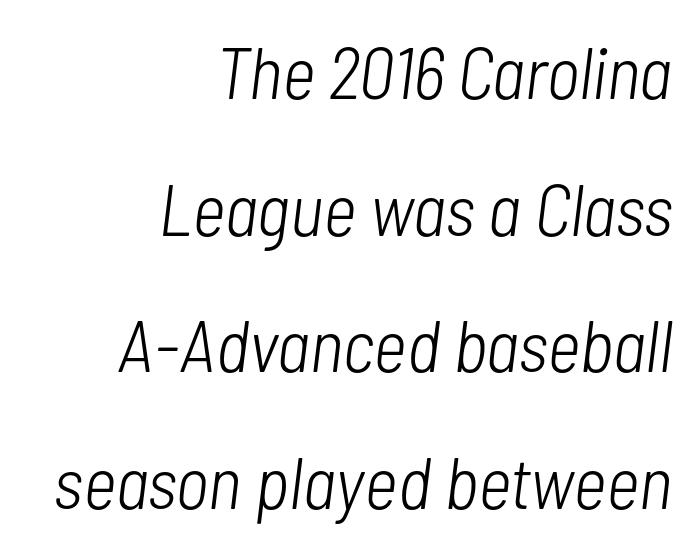
The image shows 73 px light, condensed type, italic (leaning right); set right-aligned, line spacing 1.87x, normal letter spacing, not underlined; low stroke contrast and a medium x-height.
